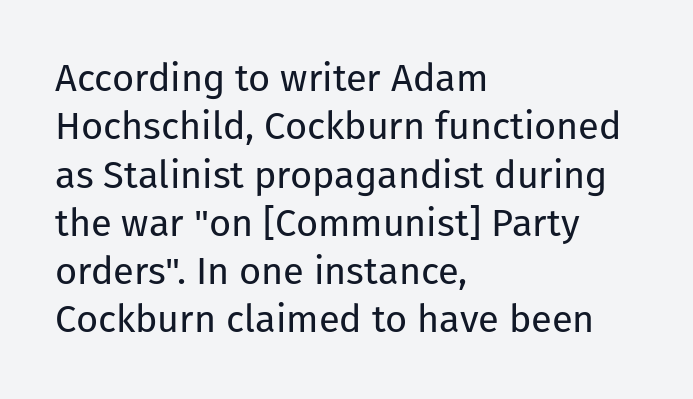
The lines in this sample share a left origin and differ only in where they stop. Counters stay open thanks to moderate or lighter strokes. Examine the stroke ends and you'll find no serifs. Caption: standard tracking, unaltered. The space beneath each line is pristine and unruled.
